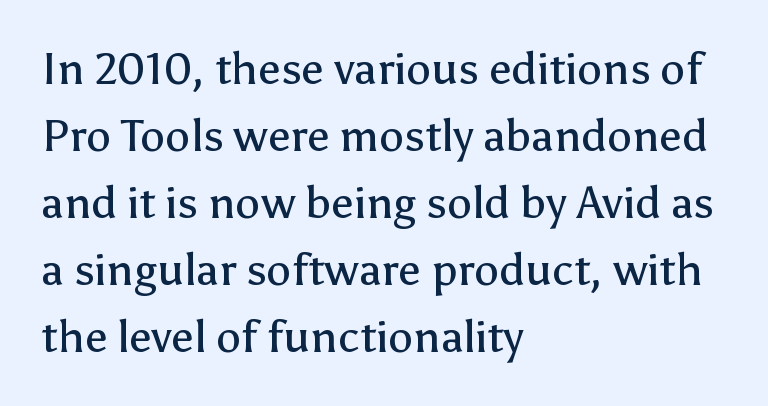
The image shows 45 px regular-weight sans-serif type, upright; set left-aligned, normal line spacing (1.49x), normal letter spacing, not underlined; low stroke contrast and a medium x-height.
